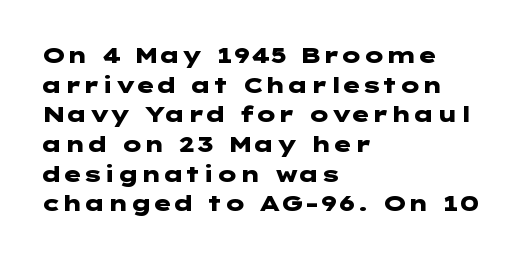
Q: Is the text bold? A: Yes.
Q: Is the text italic (slanted)? A: No, it is upright.
Q: Is the text underlined? A: No.
Q: How is the paragraph aligned? A: Left-aligned.
Q: Is the spacing between letters normal or unusually wide? A: Normal.
Q: Is the spacing between lines tight, normal or loose? A: Normal.
